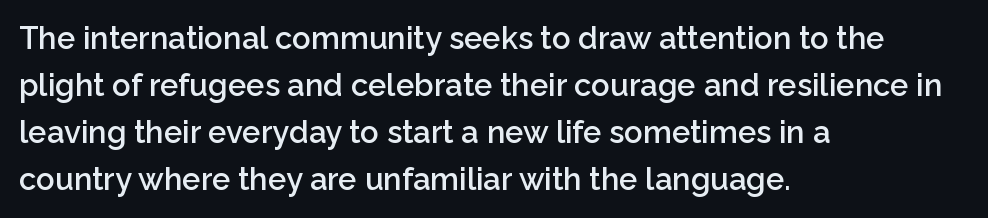
The image shows 31 px semibold sans-serif type, upright; set left-aligned, normal line spacing (1.52x), normal letter spacing, not underlined; low stroke contrast and a medium x-height.
